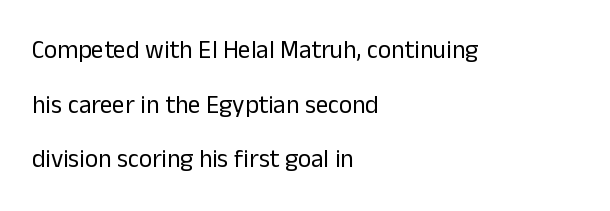
You could fit nearly another row in the gap between these rows. Designer's note — italics off, roman on. One-word summary of the alignment: left. The foot of each line stays bare and open.
